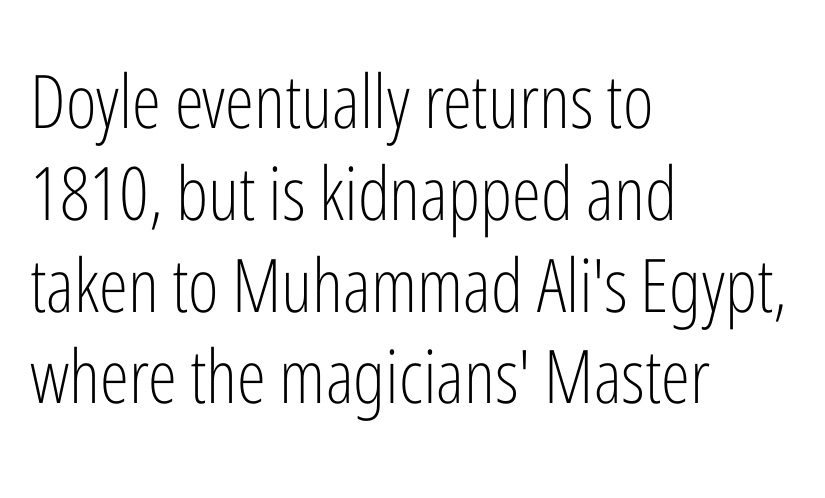
Q: Is the text bold? A: No.
Q: Is the text italic (slanted)? A: No, it is upright.
Q: Is the typeface a serif or a sans-serif typeface? A: Sans-serif.
Q: Is the text underlined? A: No.
Q: How is the paragraph aligned? A: Left-aligned.
Q: Is the spacing between letters normal or unusually wide? A: Normal.
Q: Width (condensed, normal, or wide)? A: Condensed.
Q: Stroke contrast? A: Low.
Q: x-height? A: Medium.
Q: Monospaced? A: No.
